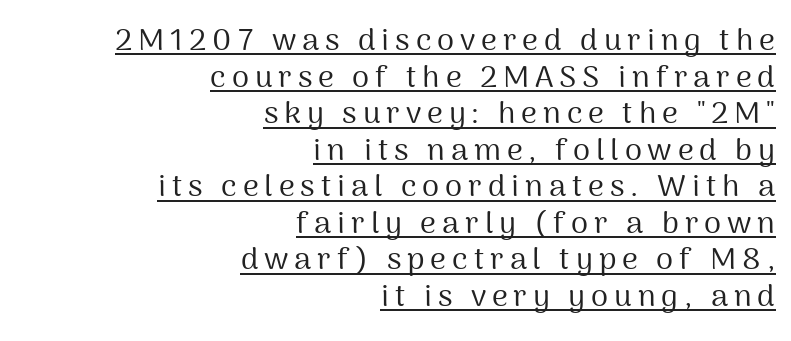
{"serif": "no", "italic": "no", "bold": "no", "weight": "regular", "width": "normal", "stroke_contrast": "medium", "x_height": "medium", "monospaced": "no", "underline": "yes", "align": "right", "line_spacing_ratio": 1.18, "glyph_px": 31}
